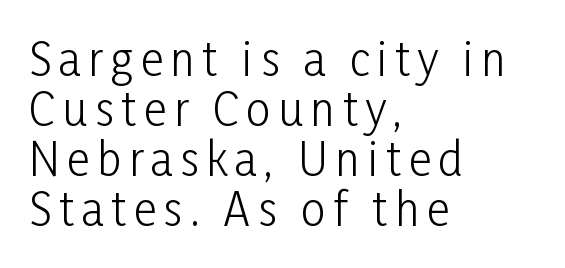
The image shows 44 px light, condensed sans-serif type, upright; set left-aligned, tight line spacing (1.14x), not underlined; low stroke contrast and a medium x-height.
